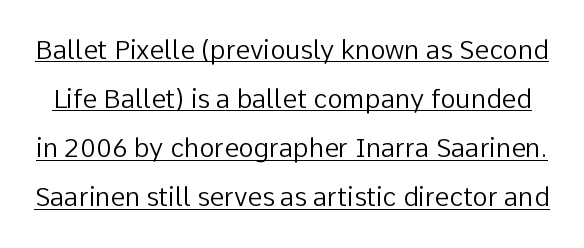
Q: Is the text bold? A: No.
Q: Is the text italic (slanted)? A: No, it is upright.
Q: Is the text underlined? A: Yes.
Q: Is the spacing between letters normal or unusually wide? A: Normal.
